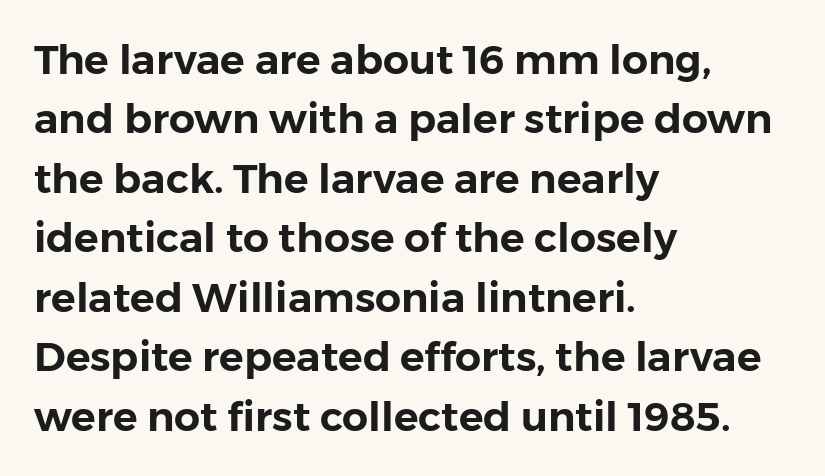
{"serif": "no", "italic": "no", "width": "normal", "stroke_contrast": "low", "x_height": "medium", "monospaced": "no", "underline": "no", "align": "left", "line_spacing": "normal", "line_spacing_ratio": 1.45, "letter_spacing": "normal", "letter_spacing_em": 0.0, "glyph_px": 41}
